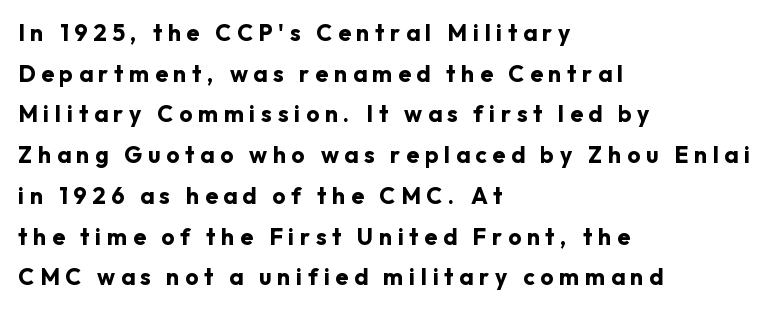
The image shows 23 px bold type, upright; set left-aligned, line spacing 1.77x, unusually wide letter spacing (+0.25 em), not underlined.
